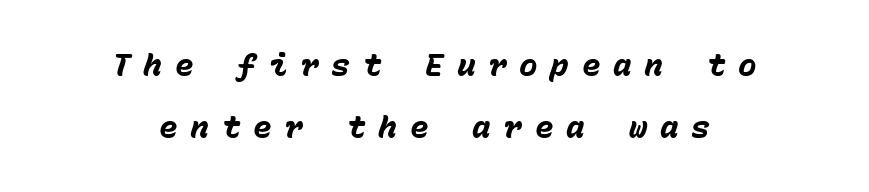
The image shows 31 px heavy type, italic (leaning right), monospaced; set centered, loose line spacing (2.0x), unusually wide letter spacing (+0.41 em), not underlined; low stroke contrast and a medium x-height.
